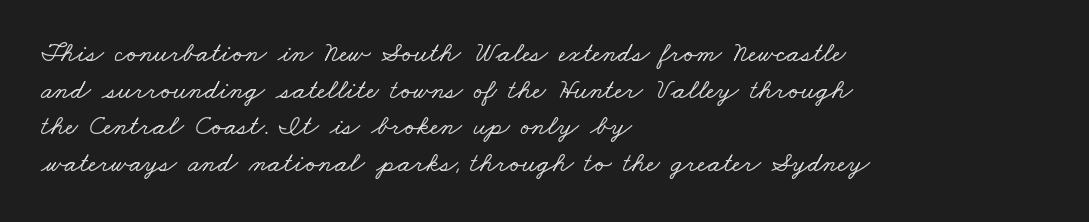
Q: Is the typeface a serif or a sans-serif typeface? A: Serif.
Q: Is the text underlined? A: No.
Q: How is the paragraph aligned? A: Left-aligned.
Q: Is the spacing between letters normal or unusually wide? A: Normal.
Q: Is the spacing between lines tight, normal or loose? A: Normal.
Q: Width (condensed, normal, or wide)? A: Wide.
Q: Stroke contrast? A: Low.
Q: x-height? A: Small.
Q: Monospaced? A: No.
